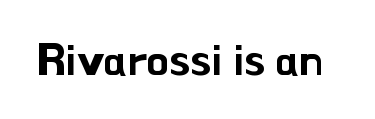
A typesetter would call this zero additional tracking. Any mark beneath the type? The region is blank. The type family on display is of the sans-serif kind. Looks like regular typesetting: each glyph gets only the width it needs. You can tell it's not italic because the verticals are truly vertical.
